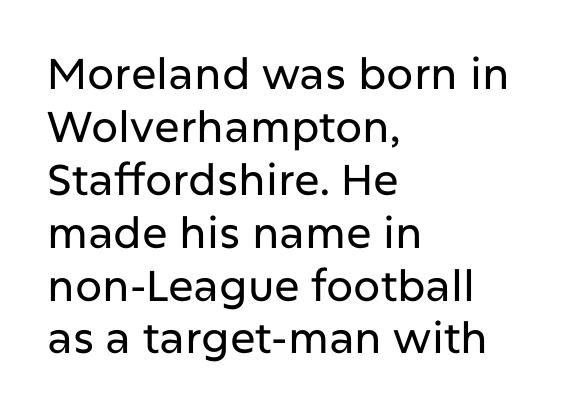
Does the copy run flush right? No — it runs flush left. Does the type have serifs? No, each stem ends abruptly. The lettering holds an erect, upright posture throughout. Underlining? Definitely not there. Look at the tracking — it's just the regular setting, nothing added. You could not count columns in this text — the font is proportionally spaced.
